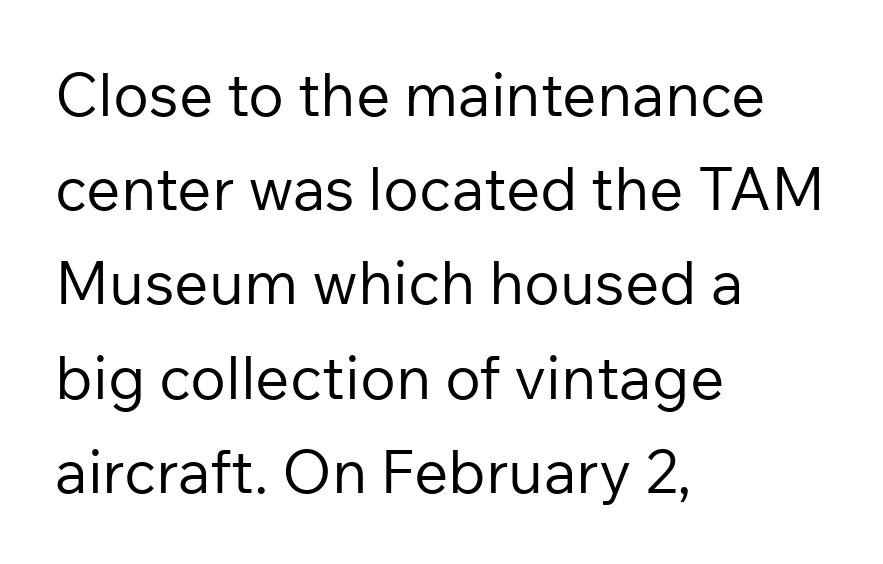
The strip under each line holds only bare page. Grotesque or geometric, the face here clearly has no serifs. Caption: face not bold, strokes unweighted. Posture: upright roman. Nobody touched the tracking dial on this one.
